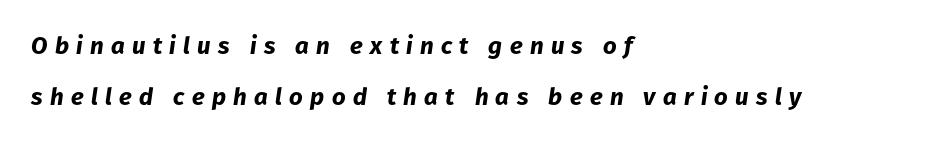
Q: Is the text bold? A: Yes.
Q: Is the text italic (slanted)? A: Yes, it leans right by about 8 degrees.
Q: Is the text underlined? A: No.
Q: How is the paragraph aligned? A: Left-aligned.
Q: Is the spacing between letters normal or unusually wide? A: Unusually wide.
Q: Is the spacing between lines tight, normal or loose? A: Loose.
